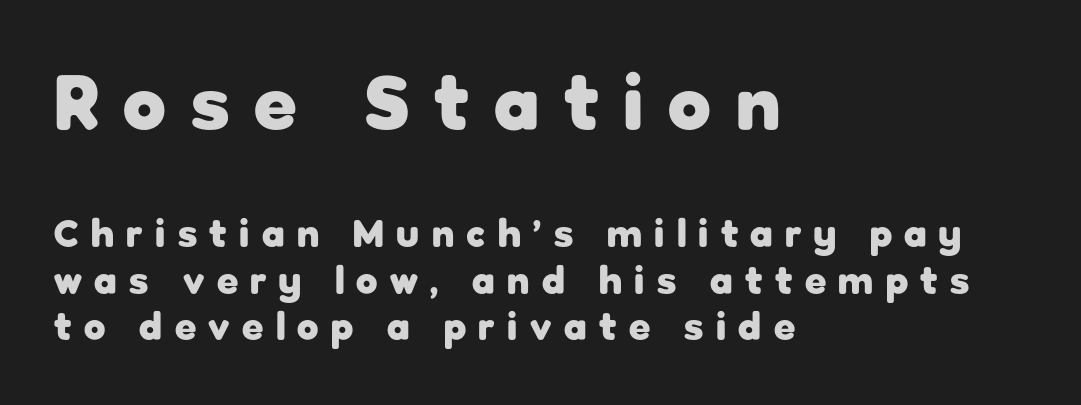
{"serif": "no", "italic": "no", "bold": "yes", "weight": "heavy", "width": "normal", "stroke_contrast": "low", "x_height": "medium", "monospaced": "no", "underline": "no", "align": "left", "line_spacing_ratio": 1.19, "letter_spacing": "wide", "letter_spacing_em": 0.32, "larger_block": "first", "size_ratio": 2.0, "glyph_px": 78}
